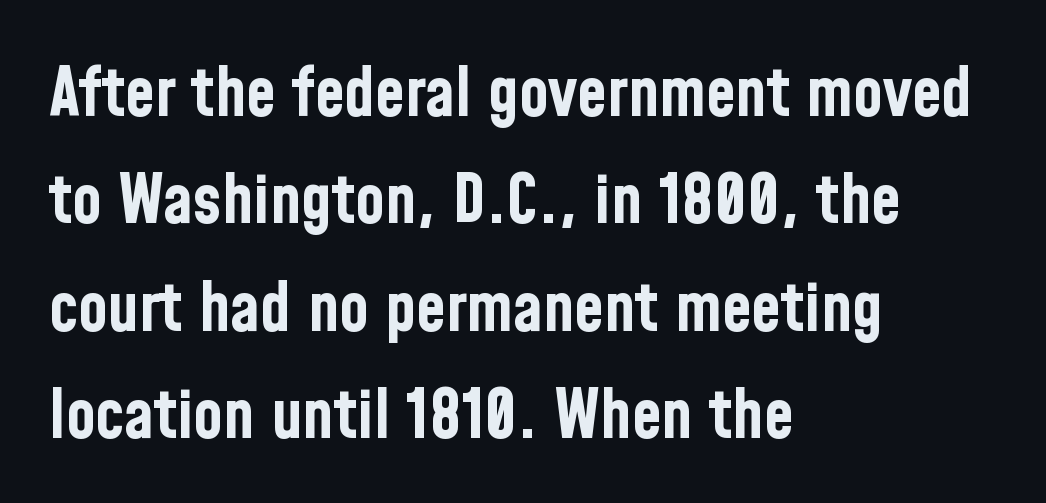
{"serif": "no", "italic": "no", "bold": "yes", "weight": "bold", "width": "condensed", "stroke_contrast": "low", "x_height": "medium", "monospaced": "no", "underline": "no", "align": "left", "line_spacing": "normal", "line_spacing_ratio": 1.58, "letter_spacing": "normal", "letter_spacing_em": 0.0, "glyph_px": 68}
